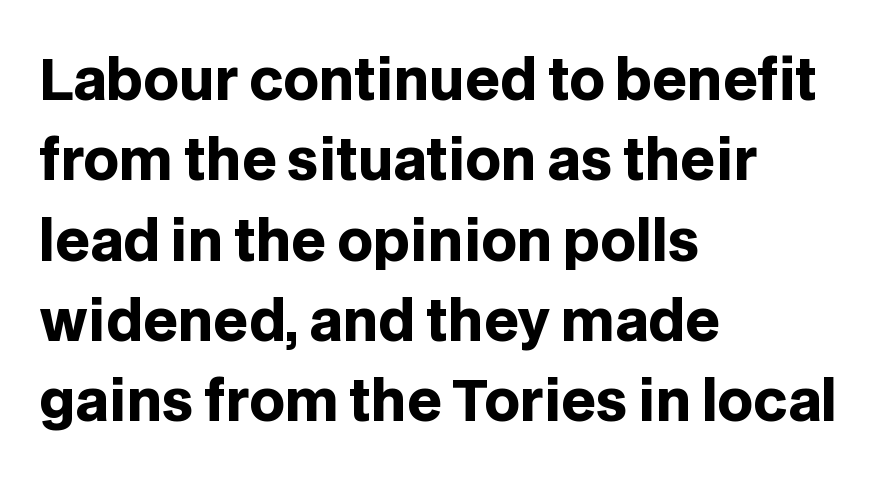
Set as a true bold cut, around the 700 mark. Does the leading feel generous? No, just average. The ragged edge is on the right, which tells us the setting is flush left. Short note: letters normally spaced. Is this a sans? Yes — the strokes have no serifs. Beneath every word, the page is bare.
